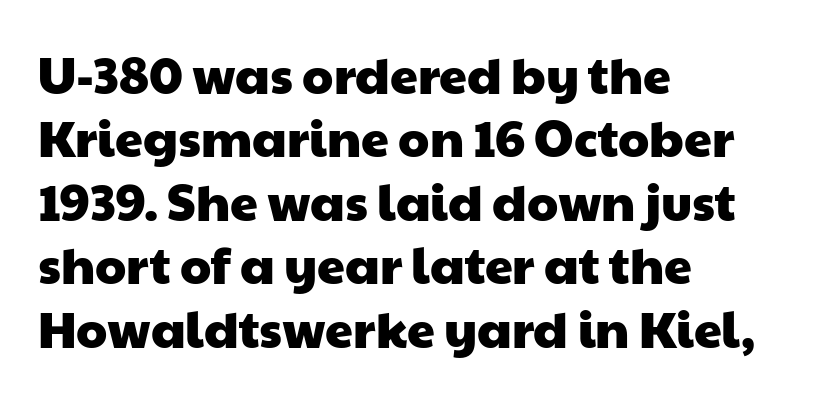
Does extra space separate the letters? No, they use regular spacing. Compared with a centered layout, this one pins lines to the left instead. A typesetter would call this proportional, since set widths differ per character. Rows of type keep a routine distance in the vertical direction. Letters rest on an invisible, unmarked baseline. The passage shown is typeset with a sans-serif family.
